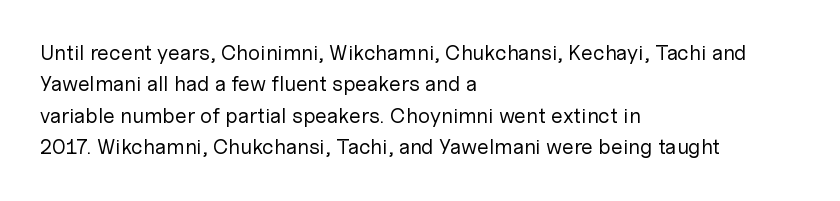
{"italic": "no", "bold": "no", "underline": "no", "align": "left", "line_spacing": "normal", "line_spacing_ratio": 1.5, "letter_spacing": "normal", "letter_spacing_em": 0.0, "glyph_px": 21}
